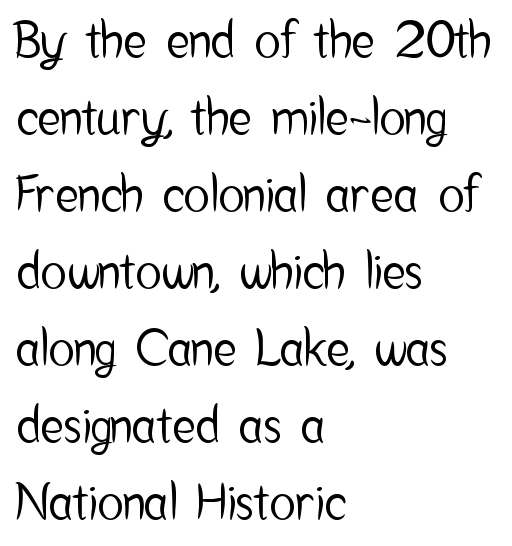
Q: Is the text italic (slanted)? A: No, it is upright.
Q: Is the typeface a serif or a sans-serif typeface? A: Sans-serif.
Q: Is the text underlined? A: No.
Q: How is the paragraph aligned? A: Left-aligned.
Q: Is the spacing between letters normal or unusually wide? A: Normal.
Q: Is the spacing between lines tight, normal or loose? A: Normal.
Q: Width (condensed, normal, or wide)? A: Condensed.
Q: Stroke contrast? A: Low.
Q: x-height? A: Medium.
Q: Monospaced? A: No.
